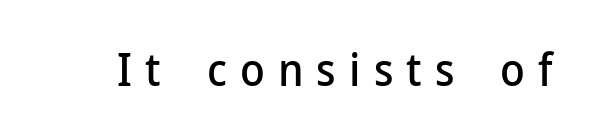
Any mark beneath the type? The region is blank. This sample has the flowing, uneven cadence of proportional lettering. In terms of posture, this sample is upright. A typesetter would call this heavily tracked-out type. Is this a sans? Yes — the strokes have no serifs.
